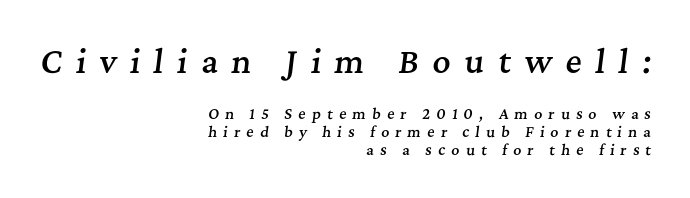
The block sitting higher on the canvas is the one with enlarged characters. Visually the block forms a straight wall on the right and a jagged coastline on the left. The designer went with a serif here, giving each stem small feet. Varying glyph widths throughout — classic text-font behaviour. Beneath every word, the page is bare. The tracking reads as deliberately expanded to a designer's eye.
